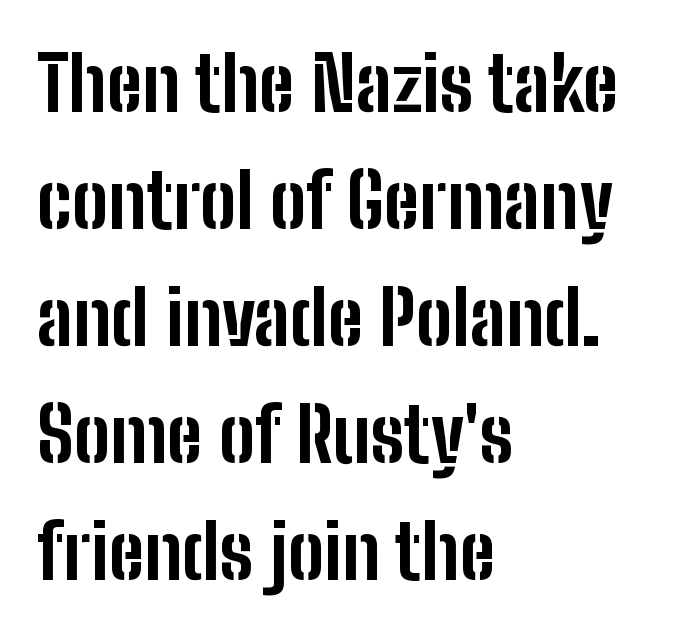
Tall strokes in this sample are plumb rather than angled. Are there feet on the stems? There aren't — it's a sans. The line texture is even and compact thanks to regular tracking. One glance says typical: line gaps are just what's usual. Think of a printed novel: that variable character pitch is what you see here. Any mark beneath the type? The region is blank.
